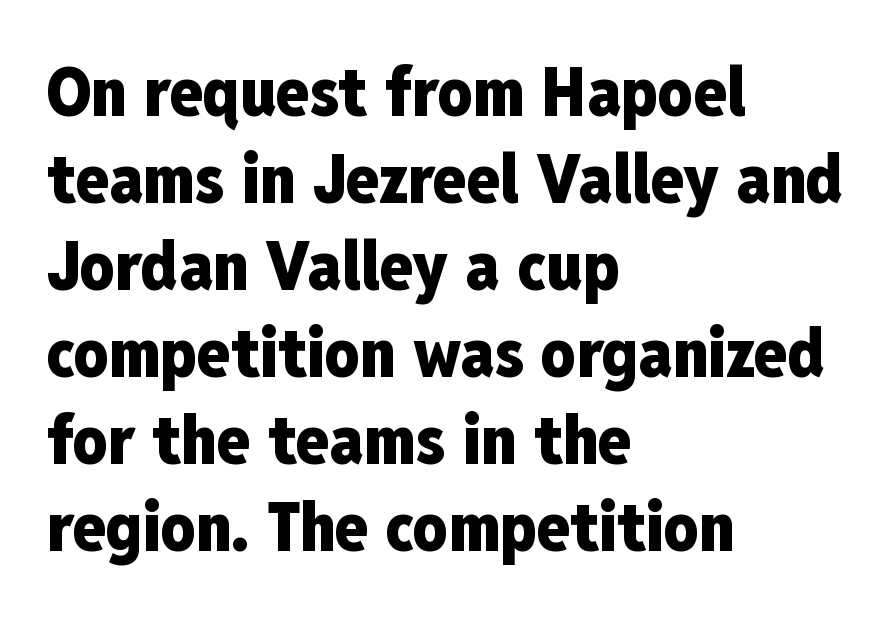
Q: Is the text bold? A: Yes.
Q: Is the text italic (slanted)? A: No, it is upright.
Q: Is the typeface a serif or a sans-serif typeface? A: Sans-serif.
Q: Is the text underlined? A: No.
Q: How is the paragraph aligned? A: Left-aligned.
Q: Is the spacing between letters normal or unusually wide? A: Normal.
Q: Is the spacing between lines tight, normal or loose? A: Normal.
Q: Width (condensed, normal, or wide)? A: Condensed.
Q: Stroke contrast? A: Low.
Q: x-height? A: Medium.
Q: Monospaced? A: No.
